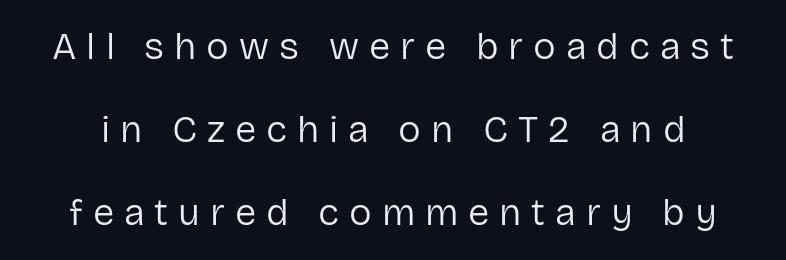
{"serif": "no", "italic": "no", "bold": "no", "weight": "regular", "width": "normal", "stroke_contrast": "low", "x_height": "medium", "monospaced": "no", "underline": "no", "line_spacing": "loose", "line_spacing_ratio": 2.19, "letter_spacing": "wide", "letter_spacing_em": 0.26, "glyph_px": 38}
